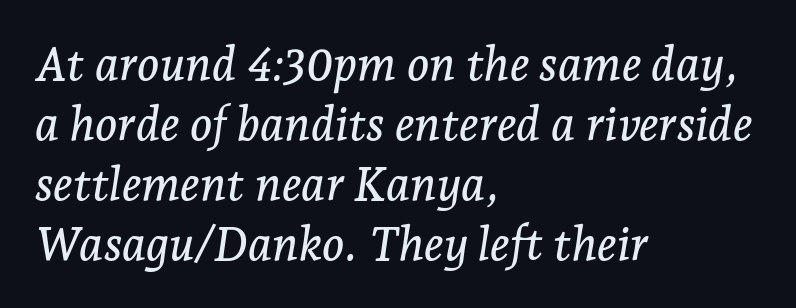
Q: Is the text italic (slanted)? A: Yes, it leans right by about 7 degrees.
Q: Is the typeface a serif or a sans-serif typeface? A: Serif.
Q: Is the text underlined? A: No.
Q: How is the paragraph aligned? A: Left-aligned.
Q: Is the spacing between letters normal or unusually wide? A: Normal.
Q: Is the spacing between lines tight, normal or loose? A: Normal.
Q: Width (condensed, normal, or wide)? A: Normal.
Q: Stroke contrast? A: Low.
Q: x-height? A: Medium.
Q: Monospaced? A: No.
